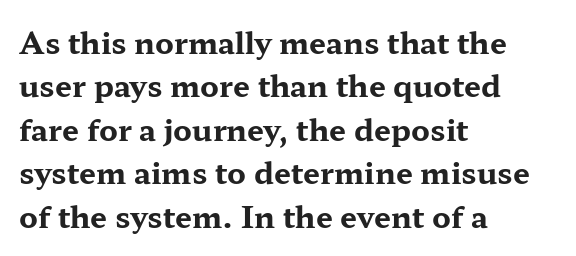
The image shows 30 px bold, wide serif type, upright; set left-aligned, normal line spacing (1.45x), normal letter spacing, not underlined; medium stroke contrast and a medium x-height.
